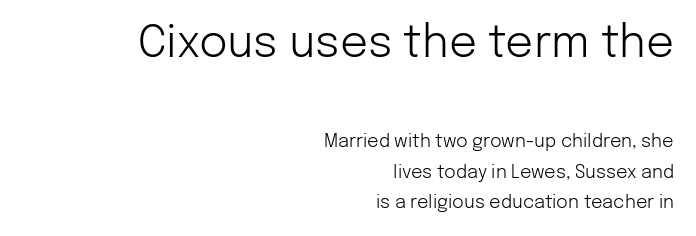
The image shows 44 px light sans-serif type, upright; set right-aligned, normal line spacing (1.7x), normal letter spacing, not underlined; the first (top) block is 2.44x larger; low stroke contrast and a medium x-height.
